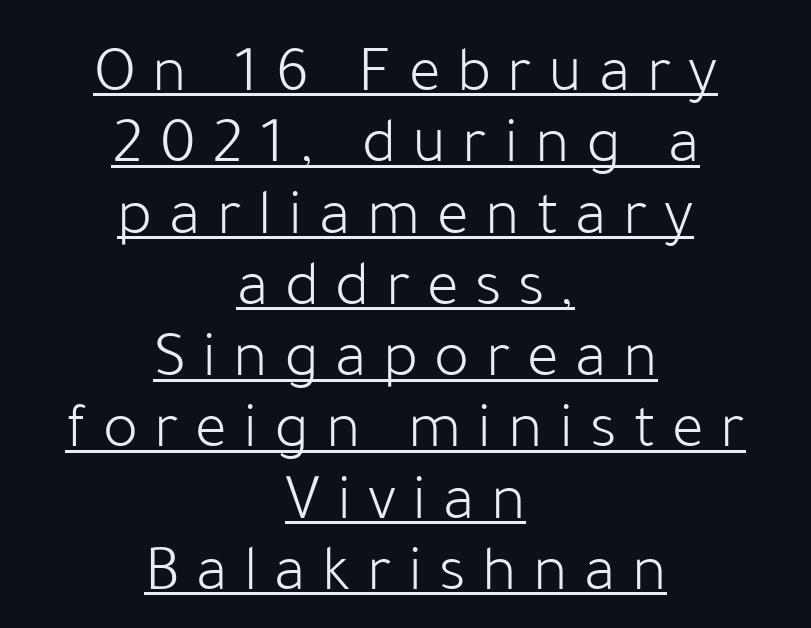
Q: Is the text bold? A: No.
Q: Is the text italic (slanted)? A: No, it is upright.
Q: Is the typeface a serif or a sans-serif typeface? A: Sans-serif.
Q: Is the text underlined? A: Yes.
Q: How is the paragraph aligned? A: Centered.
Q: Is the spacing between letters normal or unusually wide? A: Unusually wide.
Q: Is the spacing between lines tight, normal or loose? A: Tight.
Q: Width (condensed, normal, or wide)? A: Normal.
Q: Stroke contrast? A: Low.
Q: x-height? A: Medium.
Q: Monospaced? A: No.
